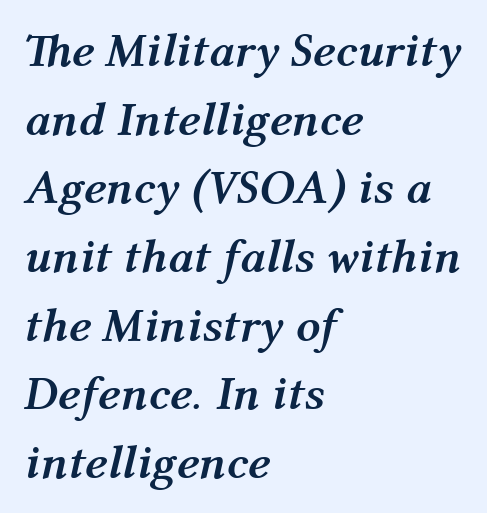
Q: Is the text bold? A: Yes.
Q: Is the text italic (slanted)? A: Yes, it leans right by about 12 degrees.
Q: Is the text underlined? A: No.
Q: How is the paragraph aligned? A: Left-aligned.
Q: Is the spacing between letters normal or unusually wide? A: Normal.
Q: Is the spacing between lines tight, normal or loose? A: Normal.
Q: Width (condensed, normal, or wide)? A: Normal.
Q: Stroke contrast? A: Medium.
Q: x-height? A: Medium.
Q: Monospaced? A: No.
